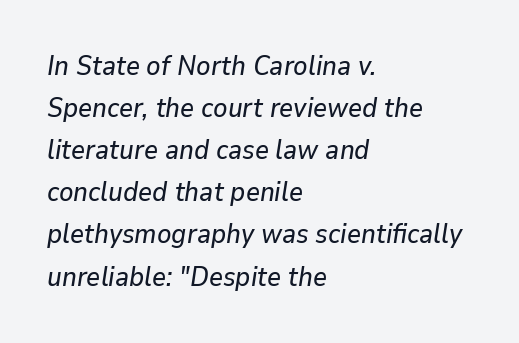
The image shows 27 px text type, italic (leaning right); set left-aligned, normal line spacing (1.56x), normal letter spacing, not underlined.
